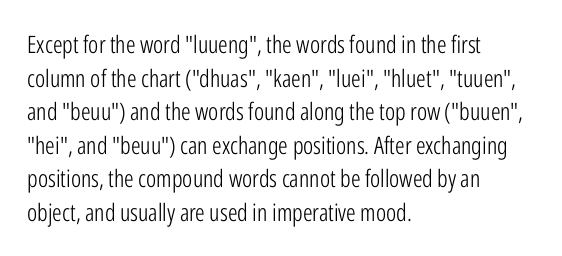
The image shows 24 px text type, upright; set left-aligned, normal line spacing (1.4x), normal letter spacing, not underlined.
